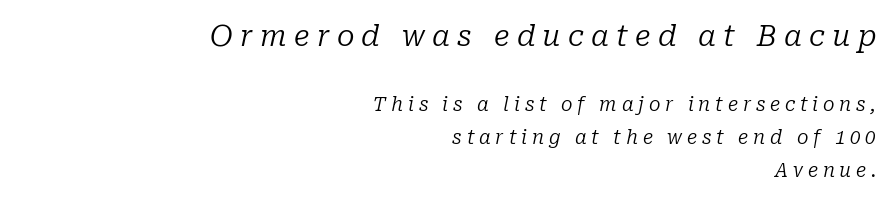
{"serif": "yes", "italic": "yes", "lean": "right", "slant_degrees": 10, "bold": "no", "weight": "regular", "width": "normal", "stroke_contrast": "low", "x_height": "medium", "monospaced": "no", "underline": "no", "align": "right", "line_spacing_ratio": 1.75, "letter_spacing": "wide", "letter_spacing_em": 0.25, "larger_block": "first", "size_ratio": 1.53, "glyph_px": 29}
